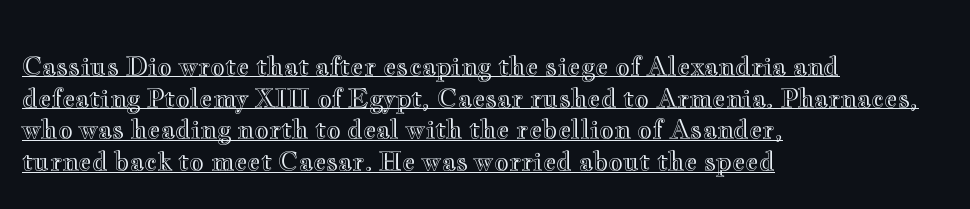
Horizontal bands of white between lines are of average thickness. Does the lettering tilt? It doesn't — this is upright. Caption: standard tracking, unaltered. The typesetter chose a ragged-right arrangement here. The rendering uses the underline text-decoration.
